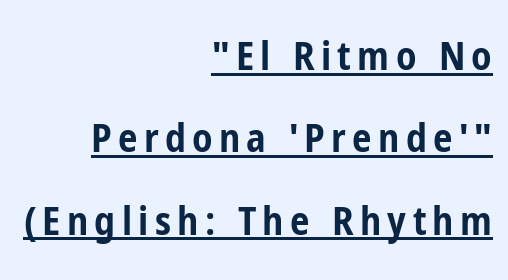
Q: Is the text bold? A: Yes.
Q: Is the text italic (slanted)? A: No, it is upright.
Q: Is the typeface a serif or a sans-serif typeface? A: Sans-serif.
Q: Is the text underlined? A: Yes.
Q: How is the paragraph aligned? A: Right-aligned.
Q: Is the spacing between lines tight, normal or loose? A: Loose.
Q: Width (condensed, normal, or wide)? A: Condensed.
Q: Stroke contrast? A: Low.
Q: x-height? A: Medium.
Q: Monospaced? A: No.
